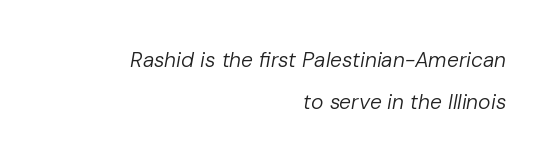
The rendering anchors every line to the right-hand side. The font sits on the lighter half of the weight spectrum, regular included. Rows of type keep a wide berth in the vertical direction. Characters follow at the spacing the type designer built in. Compared with ordinary roman type, these characters are visibly tilted. Underline: absent.
